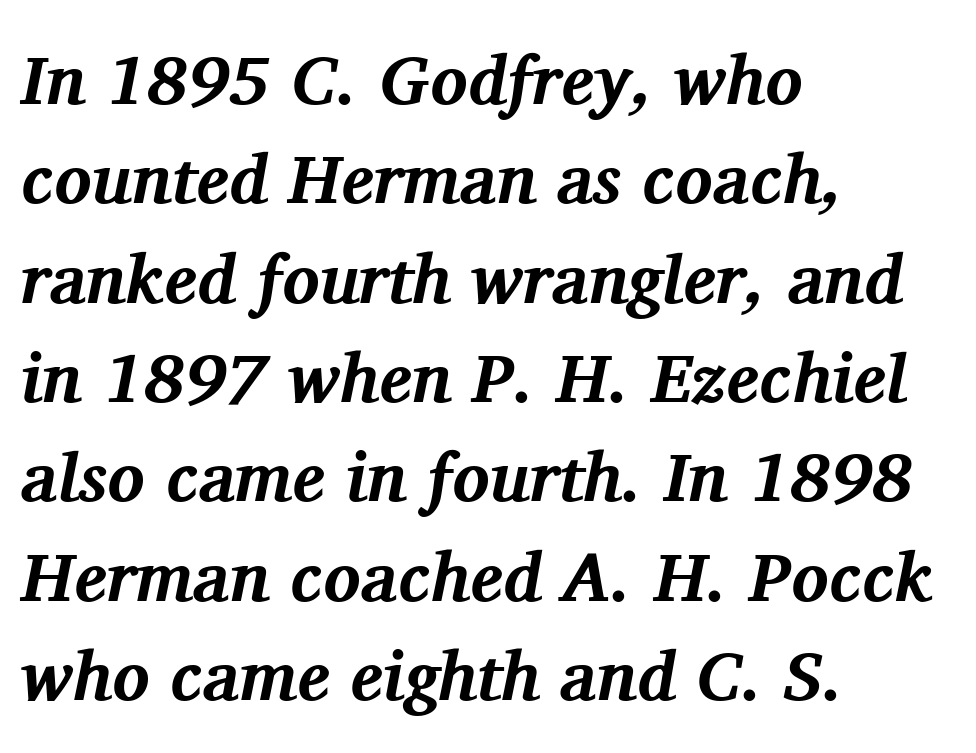
Q: Is the text bold? A: Yes.
Q: Is the text italic (slanted)? A: Yes, it leans right by about 11 degrees.
Q: Is the typeface a serif or a sans-serif typeface? A: Serif.
Q: Is the text underlined? A: No.
Q: How is the paragraph aligned? A: Left-aligned.
Q: Is the spacing between letters normal or unusually wide? A: Normal.
Q: Is the spacing between lines tight, normal or loose? A: Normal.
Q: Width (condensed, normal, or wide)? A: Normal.
Q: Stroke contrast? A: Medium.
Q: x-height? A: Medium.
Q: Monospaced? A: No.
